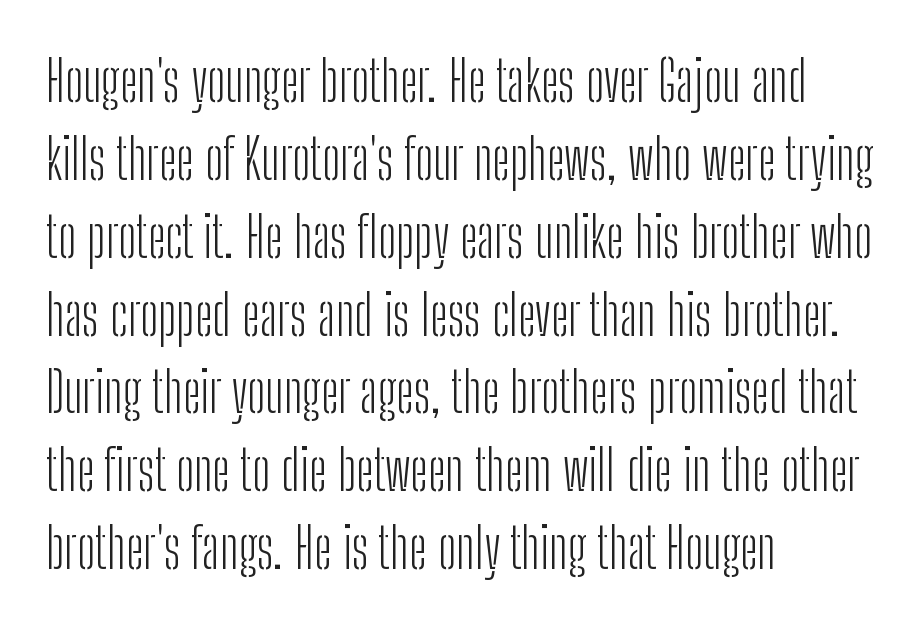
Unbolded letterforms with no extra heft. Is there any slant? The stems are plumb. Tracking here is standard; glyphs follow each other at the usual distance. These lines stack with their left ends in a neat column.
